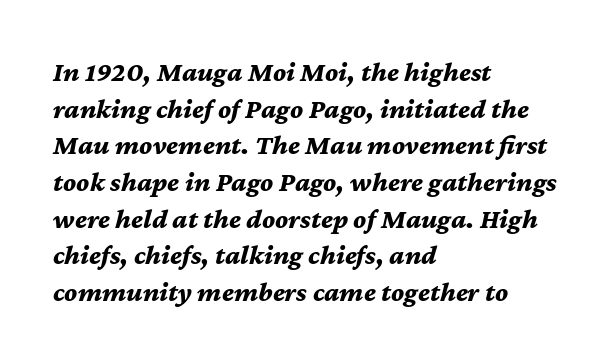
Q: Is the text bold? A: Yes.
Q: Is the text italic (slanted)? A: Yes, it leans right by about 12 degrees.
Q: Is the text underlined? A: No.
Q: How is the paragraph aligned? A: Left-aligned.
Q: Is the spacing between letters normal or unusually wide? A: Normal.
Q: Is the spacing between lines tight, normal or loose? A: Normal.
Q: Width (condensed, normal, or wide)? A: Normal.
Q: Stroke contrast? A: Medium.
Q: x-height? A: Medium.
Q: Monospaced? A: No.
